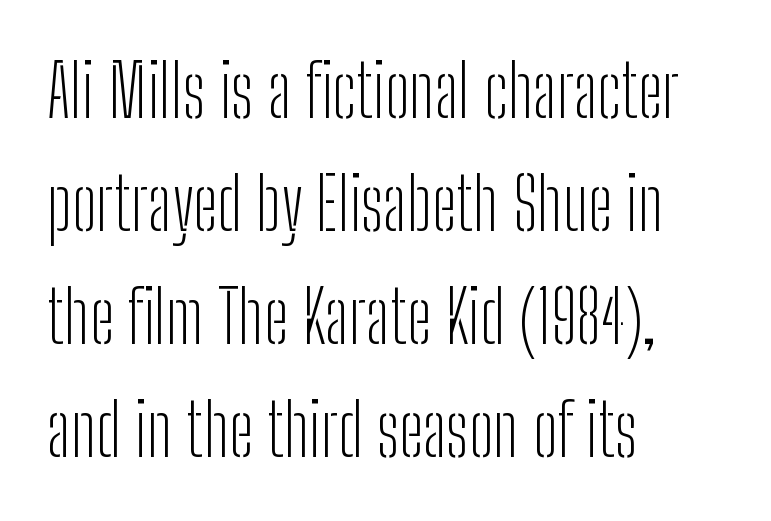
Q: Is the text bold? A: No.
Q: Is the text italic (slanted)? A: No, it is upright.
Q: Is the typeface a serif or a sans-serif typeface? A: Sans-serif.
Q: Is the text underlined? A: No.
Q: How is the paragraph aligned? A: Left-aligned.
Q: Is the spacing between letters normal or unusually wide? A: Normal.
Q: Is the spacing between lines tight, normal or loose? A: Normal.
Q: Width (condensed, normal, or wide)? A: Condensed.
Q: Stroke contrast? A: Low.
Q: x-height? A: Medium.
Q: Monospaced? A: No.
